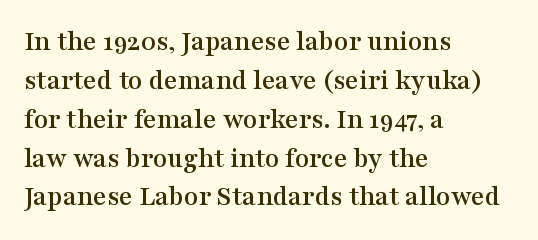
This rendering employs a face with finishing strokes, i.e., a serif. Here the designer chose a conventional face with non-uniform glyph widths. Words float on clear page, feet unadorned. The passage shown stacks its lines at a standard gap.
